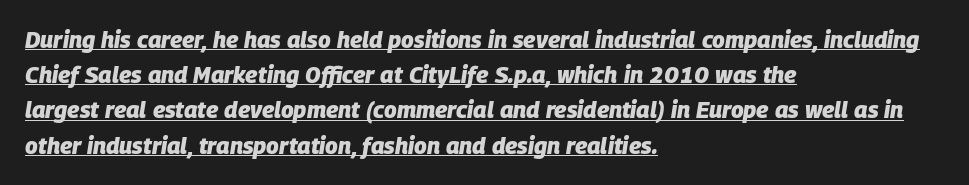
Slant detected: the letters are inclined. A normal amount of white space separates one row of letters from the next. How heavy is the stroke? Heavy — this is a bold. These characters rest on top of a visible drawn line.
